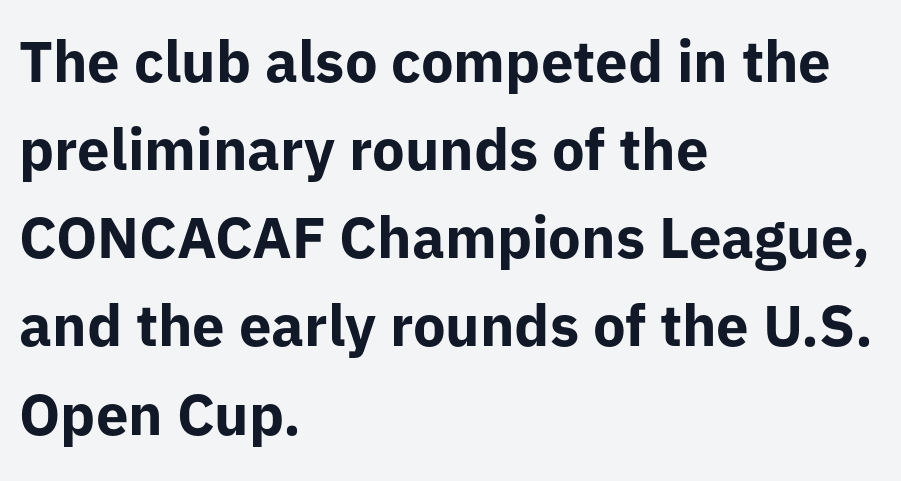
The image shows 58 px bold sans-serif type, upright; set left-aligned, normal line spacing (1.52x), normal letter spacing, not underlined; low stroke contrast and a medium x-height.
